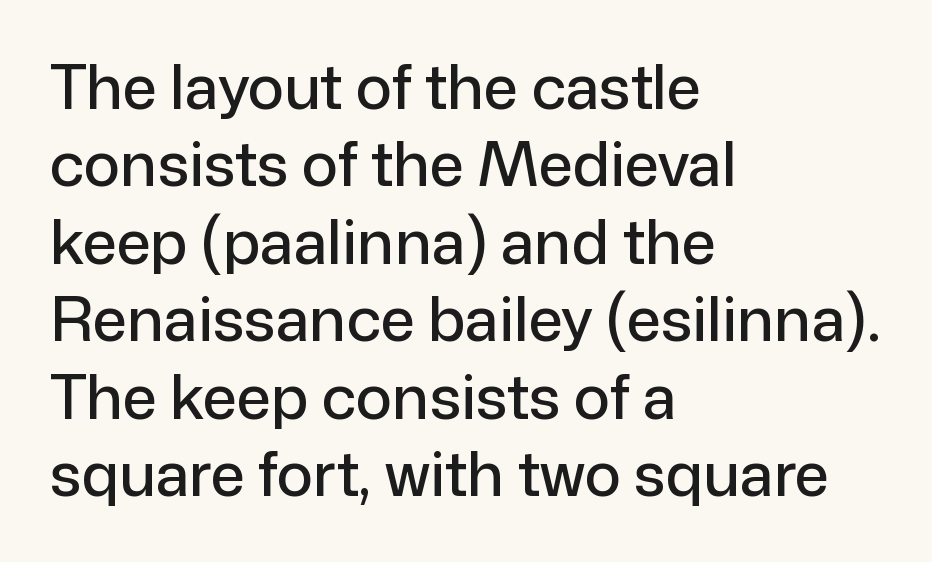
The image shows 61 px sans-serif type, upright; set left-aligned, normal line spacing (1.27x), normal letter spacing, not underlined; low stroke contrast and a medium x-height.
